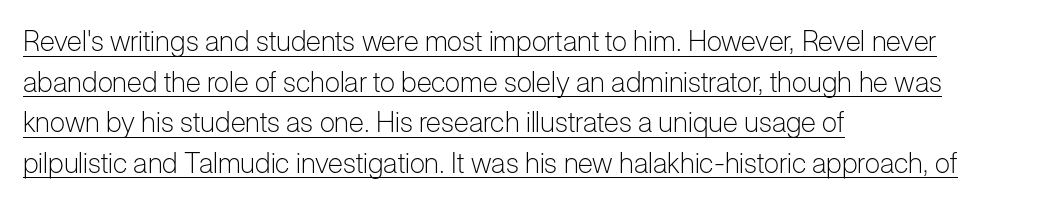
If you drew a ruler down the left edge, every line would touch it. Note the varied advance widths — an 'i' is clearly narrower than an 'm'. Compared with a typical body face, this is equally light or lighter still. How are the letters spaced? Ordinarily, with no added tracking. The lettering holds an erect, upright posture throughout.
